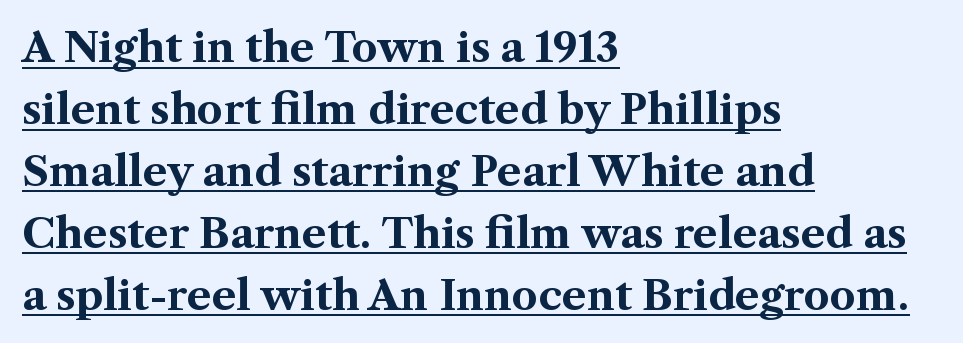
Q: Is the text bold? A: Yes.
Q: Is the text italic (slanted)? A: No, it is upright.
Q: Is the typeface a serif or a sans-serif typeface? A: Serif.
Q: Is the text underlined? A: Yes.
Q: How is the paragraph aligned? A: Left-aligned.
Q: Is the spacing between letters normal or unusually wide? A: Normal.
Q: Is the spacing between lines tight, normal or loose? A: Normal.
Q: Width (condensed, normal, or wide)? A: Normal.
Q: Stroke contrast? A: Medium.
Q: x-height? A: Medium.
Q: Monospaced? A: No.
